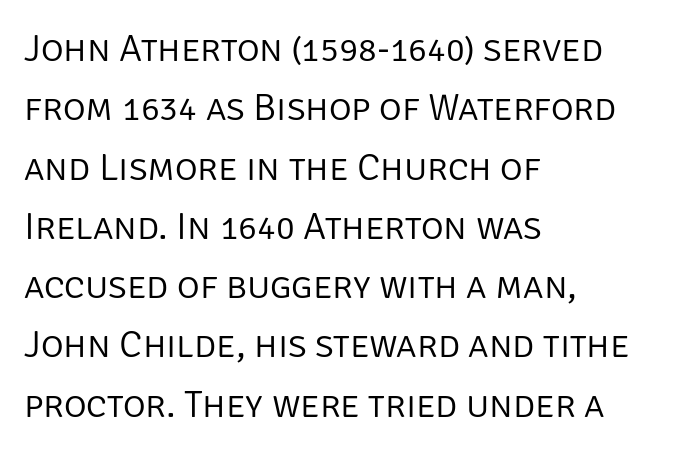
Q: Is the text bold? A: No.
Q: Is the text italic (slanted)? A: No, it is upright.
Q: Is the typeface a serif or a sans-serif typeface? A: Sans-serif.
Q: Is the text underlined? A: No.
Q: How is the paragraph aligned? A: Left-aligned.
Q: Is the spacing between letters normal or unusually wide? A: Normal.
Q: Is the spacing between lines tight, normal or loose? A: Normal.
Q: Width (condensed, normal, or wide)? A: Normal.
Q: Stroke contrast? A: Low.
Q: x-height? A: Large.
Q: Monospaced? A: No.
